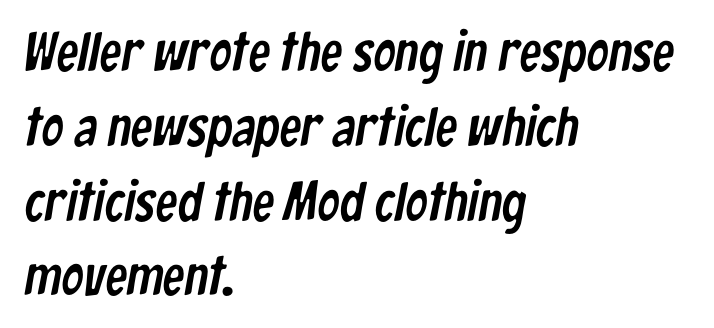
The space between consecutive lines is moderate. In CSS terms this would be text-align: left. The words here are not underlined. Unlike a traditional serif, this face leaves its strokes unadorned.
